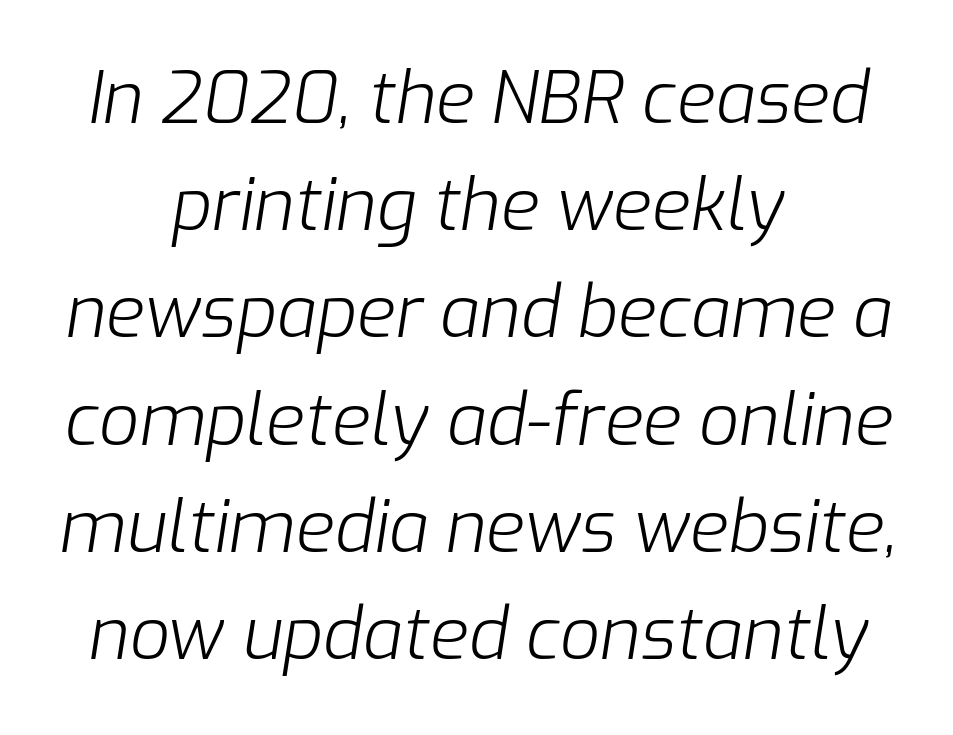
{"italic": "yes", "lean": "right", "slant_degrees": 9, "bold": "no", "weight": "light", "width": "normal", "stroke_contrast": "low", "x_height": "medium", "monospaced": "no", "underline": "no", "align": "center", "line_spacing": "normal", "line_spacing_ratio": 1.51, "letter_spacing": "normal", "letter_spacing_em": 0.0, "glyph_px": 71}
